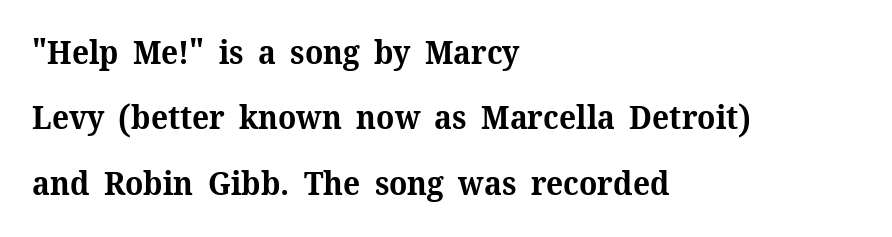
Q: Is the text bold? A: Yes.
Q: Is the text italic (slanted)? A: No, it is upright.
Q: Is the typeface a serif or a sans-serif typeface? A: Serif.
Q: Is the text underlined? A: No.
Q: How is the paragraph aligned? A: Left-aligned.
Q: Is the spacing between letters normal or unusually wide? A: Normal.
Q: Is the spacing between lines tight, normal or loose? A: Loose.
Q: Width (condensed, normal, or wide)? A: Normal.
Q: Stroke contrast? A: Medium.
Q: x-height? A: Medium.
Q: Monospaced? A: No.
